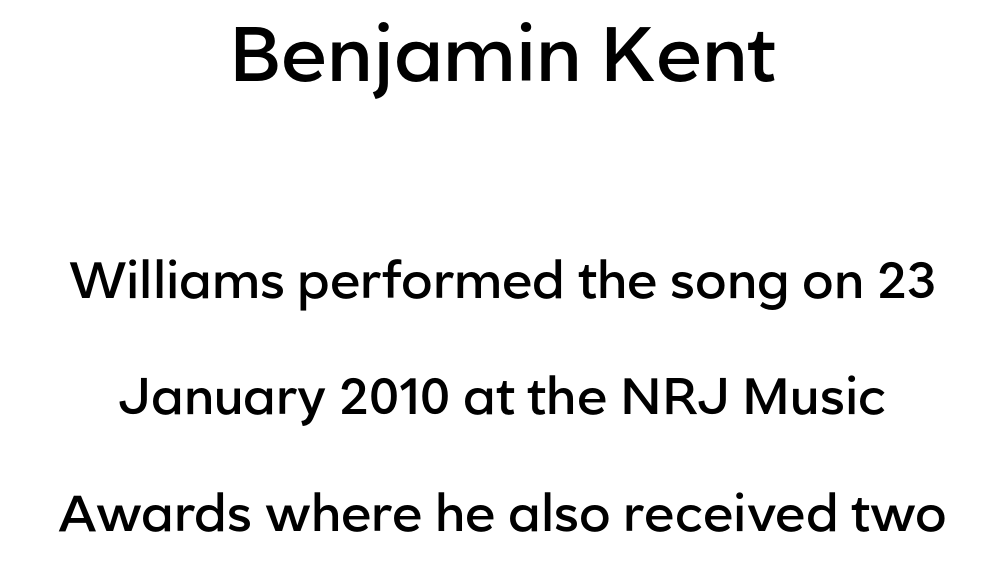
Caption: standard tracking, unaltered. The rendering shows plain stroke endings on the letterforms — a sans-serif design. These lines are rendered in a variable-pitch font. Moderately thickened strokes mark this as semibold type. If you drew a line through each stem, it would be perfectly vertical. Clear beneath every line of the passage.
